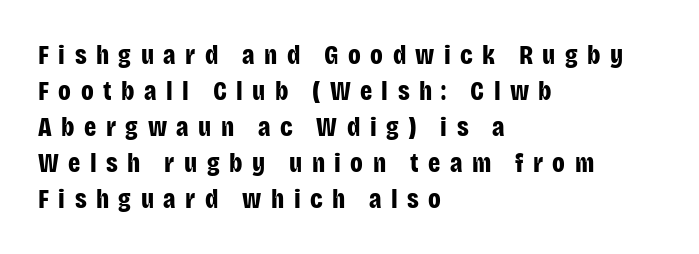
{"italic": "no", "bold": "yes", "underline": "no", "align": "left", "line_spacing": "normal", "line_spacing_ratio": 1.33, "letter_spacing": "wide", "letter_spacing_em": 0.35, "glyph_px": 27}
